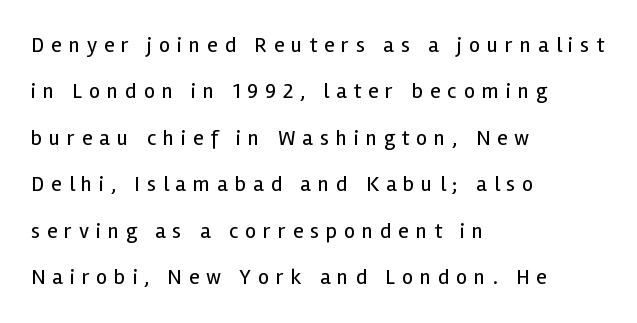
Q: Is the text bold? A: No.
Q: Is the text italic (slanted)? A: No, it is upright.
Q: Is the text underlined? A: No.
Q: How is the paragraph aligned? A: Left-aligned.
Q: Is the spacing between letters normal or unusually wide? A: Unusually wide.
Q: Is the spacing between lines tight, normal or loose? A: Loose.
